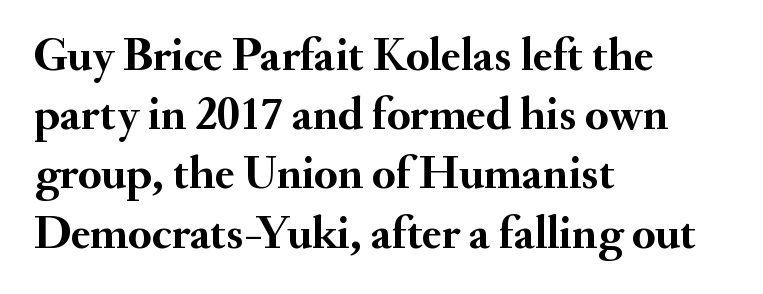
The image shows 47 px semibold serif type, upright; set left-aligned, normal line spacing (1.26x), normal letter spacing, not underlined; medium stroke contrast and a small x-height.
